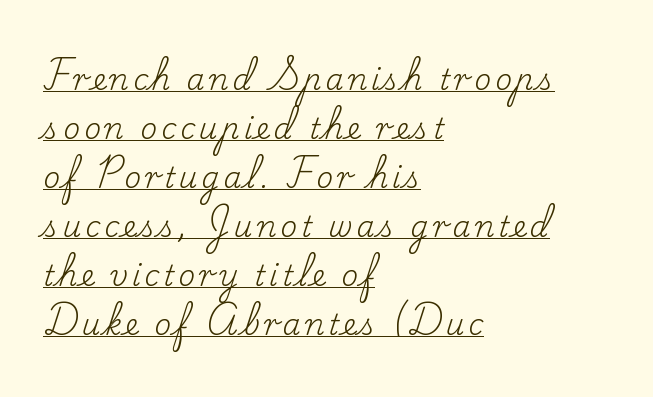
Q: Is the text bold? A: No.
Q: Is the text italic (slanted)? A: Yes.
Q: Is the typeface a serif or a sans-serif typeface? A: Serif.
Q: Is the text underlined? A: Yes.
Q: How is the paragraph aligned? A: Left-aligned.
Q: Is the spacing between lines tight, normal or loose? A: Normal.
Q: Width (condensed, normal, or wide)? A: Normal.
Q: Stroke contrast? A: Low.
Q: x-height? A: Small.
Q: Monospaced? A: No.
